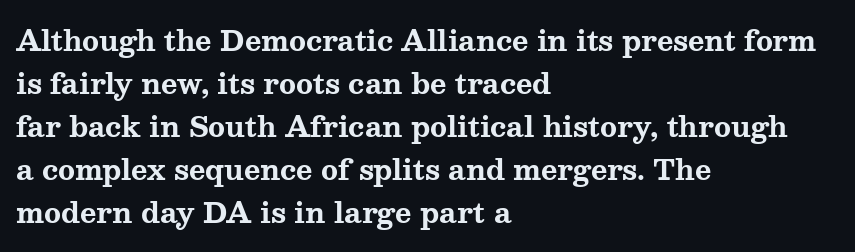
The image shows 28 px bold, wide serif type, upright; set left-aligned, normal line spacing (1.54x), normal letter spacing, not underlined; medium stroke contrast and a medium x-height.
